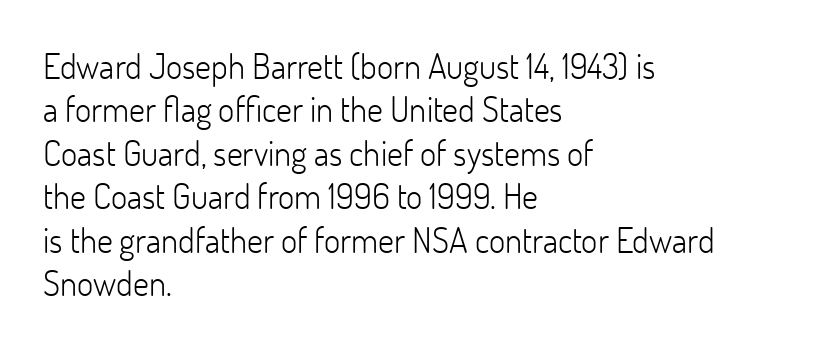
The image shows 35 px light sans-serif type, upright; set left-aligned, line spacing 1.24x, normal letter spacing, not underlined; low stroke contrast and a small x-height.
